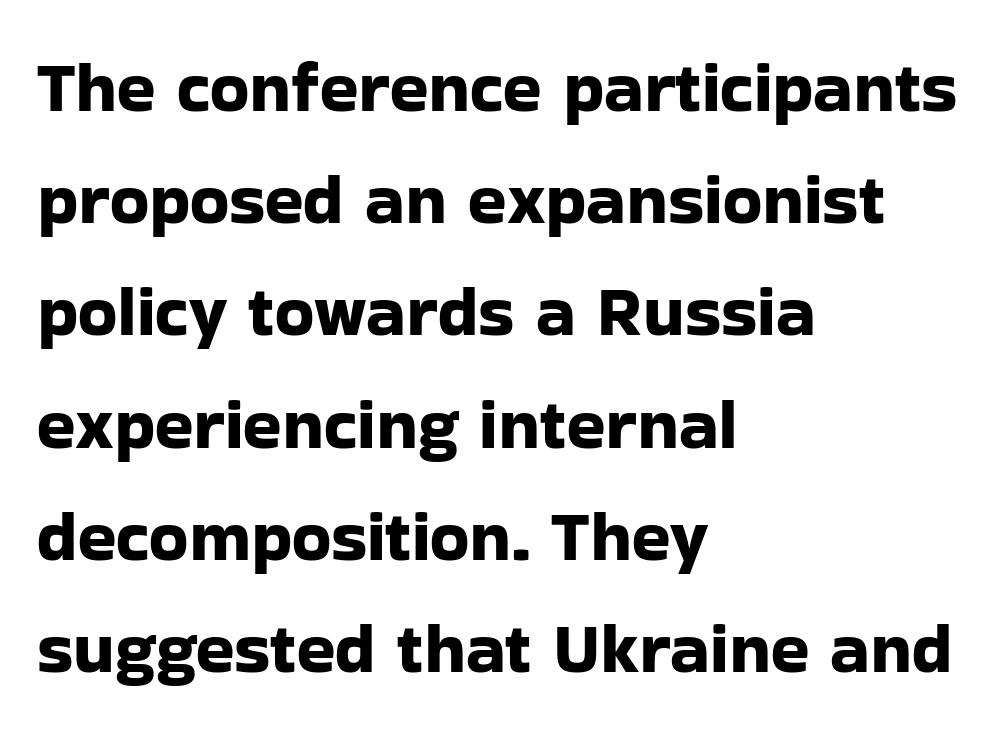
The rendering shows plain stroke endings on the letterforms — a sans-serif design. You could not count columns in this text — the font is proportionally spaced. The axis of the letterforms is exactly vertical. Which margin do the lines hug? The left one — the right edge is uneven.
